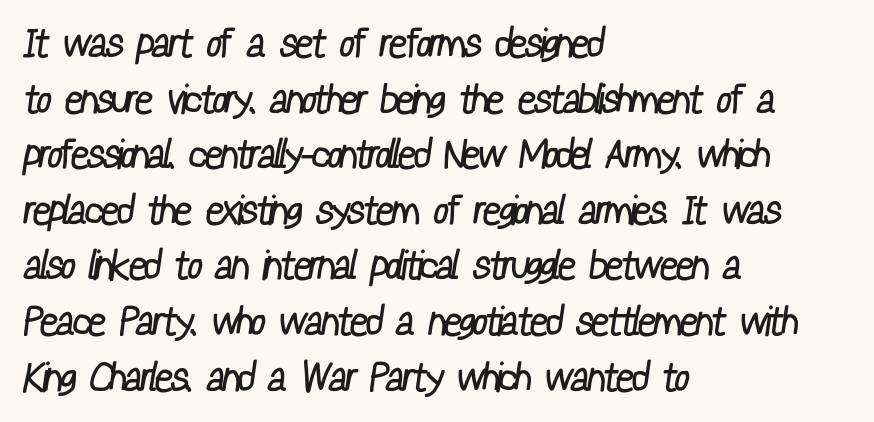
Q: Is the text bold? A: No.
Q: Is the typeface a serif or a sans-serif typeface? A: Sans-serif.
Q: Is the text underlined? A: No.
Q: How is the paragraph aligned? A: Left-aligned.
Q: Is the spacing between letters normal or unusually wide? A: Normal.
Q: Is the spacing between lines tight, normal or loose? A: Normal.
Q: Width (condensed, normal, or wide)? A: Condensed.
Q: Stroke contrast? A: Low.
Q: x-height? A: Medium.
Q: Monospaced? A: No.
